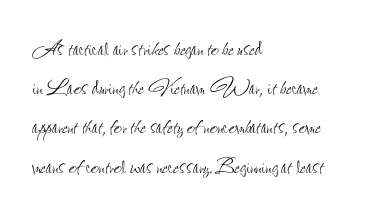
The image shows 28 px thin, condensed type; set left-aligned, normal line spacing (1.4x), normal letter spacing, not underlined; low stroke contrast and a small x-height.
